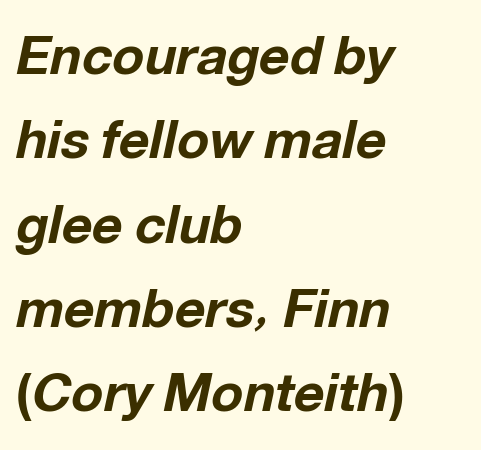
{"italic": "yes", "lean": "right", "slant_degrees": 12, "bold": "yes", "weight": "bold", "width": "normal", "stroke_contrast": "low", "x_height": "medium", "monospaced": "no", "underline": "no", "align": "left", "line_spacing": "normal", "line_spacing_ratio": 1.59, "letter_spacing": "normal", "letter_spacing_em": 0.0, "glyph_px": 53}
